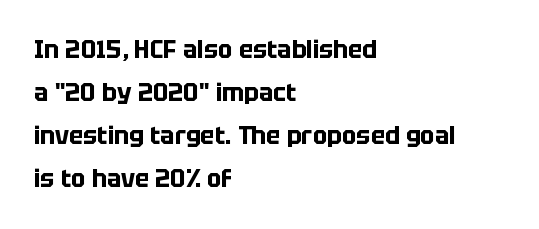
Q: Is the text bold? A: Yes.
Q: Is the text italic (slanted)? A: No, it is upright.
Q: Is the text underlined? A: No.
Q: How is the paragraph aligned? A: Left-aligned.
Q: Is the spacing between letters normal or unusually wide? A: Normal.
